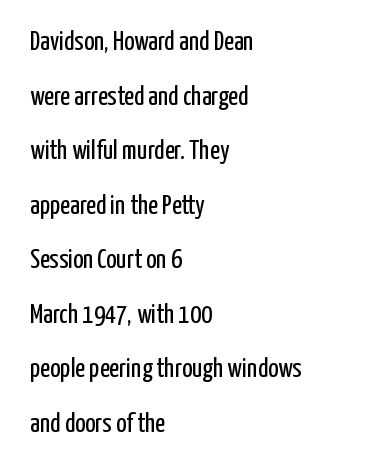
{"italic": "no", "bold": "no", "underline": "no", "align": "left", "line_spacing": "loose", "line_spacing_ratio": 2.02, "letter_spacing": "normal", "letter_spacing_em": 0.0, "glyph_px": 27}
